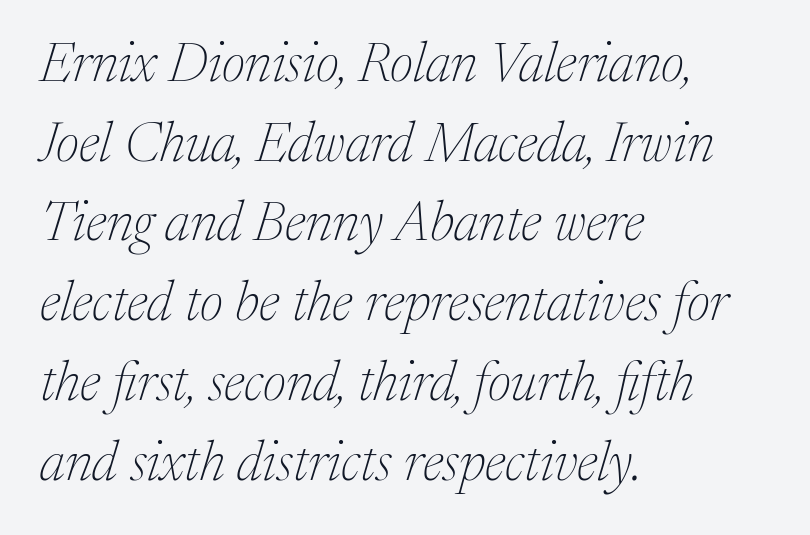
Q: Is the text bold? A: No.
Q: Is the text italic (slanted)? A: Yes, it leans right by about 17 degrees.
Q: Is the typeface a serif or a sans-serif typeface? A: Serif.
Q: Is the text underlined? A: No.
Q: How is the paragraph aligned? A: Left-aligned.
Q: Is the spacing between letters normal or unusually wide? A: Normal.
Q: Is the spacing between lines tight, normal or loose? A: Normal.
Q: Width (condensed, normal, or wide)? A: Normal.
Q: Stroke contrast? A: Medium.
Q: x-height? A: Medium.
Q: Monospaced? A: No.
